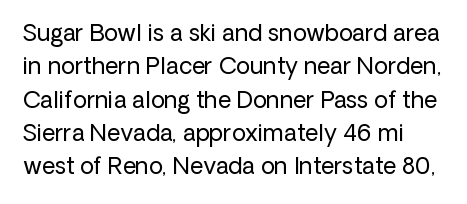
Nothing unusual about the tracking: characters are spaced as the font intends. The passage shown stacks its lines at a standard gap. Every character sits straight up, as roman type does. Decoration check: the copy has no underline. The characters are drawn with everyday or finer stroke widths.
